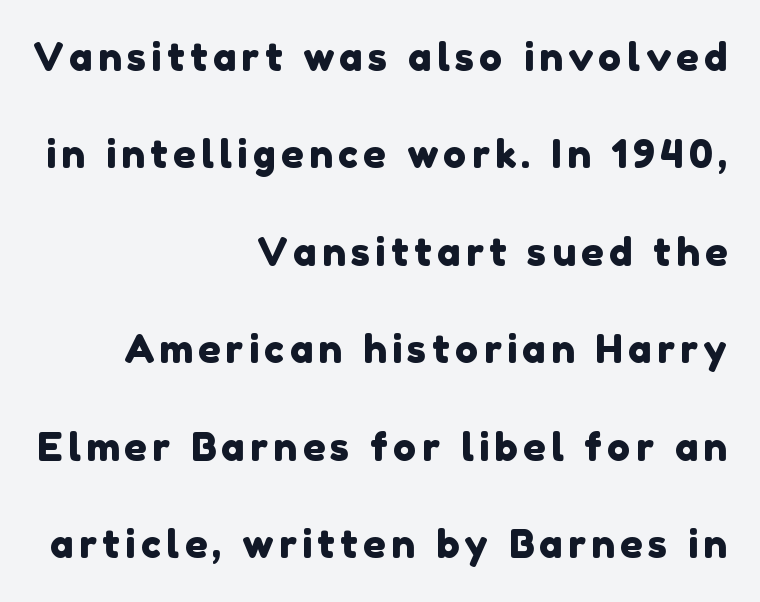
Q: Is the typeface a serif or a sans-serif typeface? A: Sans-serif.
Q: Is the text underlined? A: No.
Q: How is the paragraph aligned? A: Right-aligned.
Q: Is the spacing between lines tight, normal or loose? A: Loose.
Q: Width (condensed, normal, or wide)? A: Normal.
Q: x-height? A: Medium.
Q: Monospaced? A: No.
